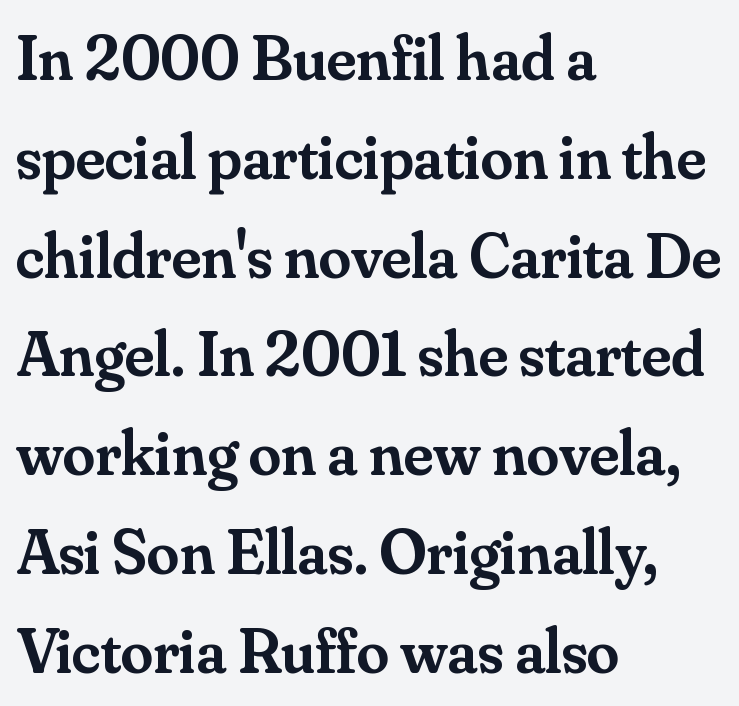
Q: Is the text bold? A: Semi-bold.
Q: Is the text italic (slanted)? A: No, it is upright.
Q: Is the typeface a serif or a sans-serif typeface? A: Serif.
Q: Is the text underlined? A: No.
Q: How is the paragraph aligned? A: Left-aligned.
Q: Is the spacing between letters normal or unusually wide? A: Normal.
Q: Is the spacing between lines tight, normal or loose? A: Normal.
Q: Width (condensed, normal, or wide)? A: Normal.
Q: Stroke contrast? A: Medium.
Q: x-height? A: Small.
Q: Monospaced? A: No.
